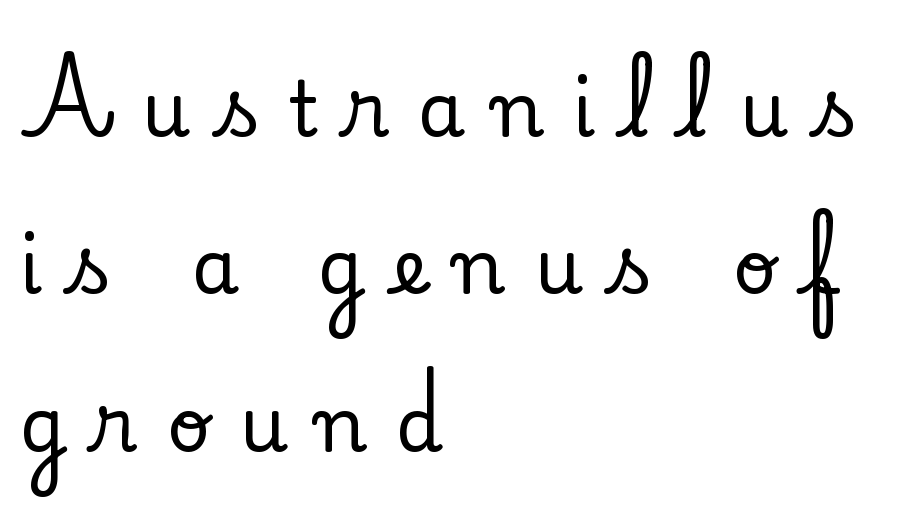
The lettering holds an erect, upright posture throughout. Notice how the passage keeps a crisp vertical edge on the left only. The space beneath each line is pristine and unruled. The letterforms stand isolated, each surrounded by extra space. Unlike a clean sans, this face finishes its strokes with serifs. Successive baselines arrive slowly, with a big drop between each.
